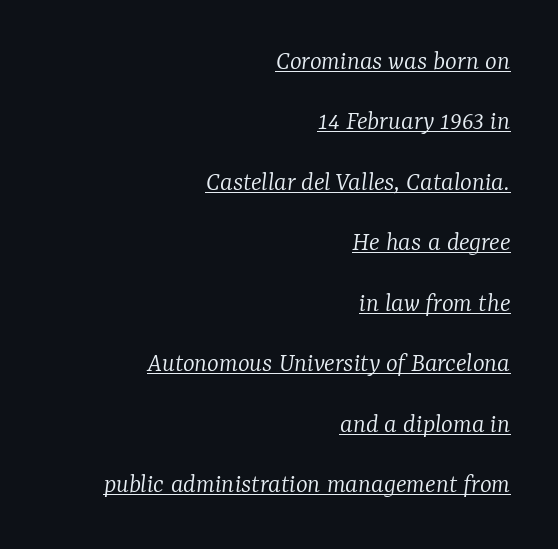
The image shows 28 px light serif type, italic (leaning right); set right-aligned, loose line spacing (2.16x), normal letter spacing, underlined; low stroke contrast and a medium x-height.
